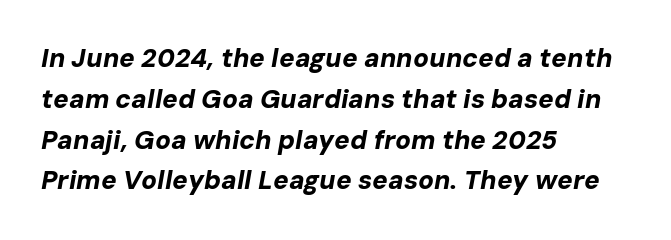
Q: Is the text bold? A: Yes.
Q: Is the text italic (slanted)? A: Yes, it leans right by about 10 degrees.
Q: Is the text underlined? A: No.
Q: How is the paragraph aligned? A: Left-aligned.
Q: Is the spacing between letters normal or unusually wide? A: Normal.
Q: Is the spacing between lines tight, normal or loose? A: Normal.
